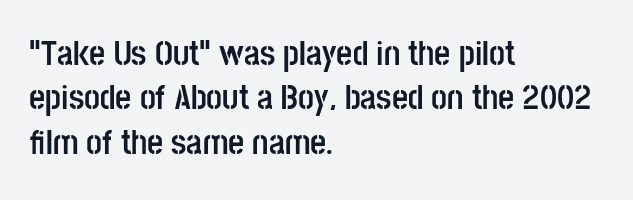
Quick note: underline off. Bold? Absolutely — the strokes are thick and heavy. The specimen reads as upright at a glance. Each line starts at the same left margin while the right side varies.
